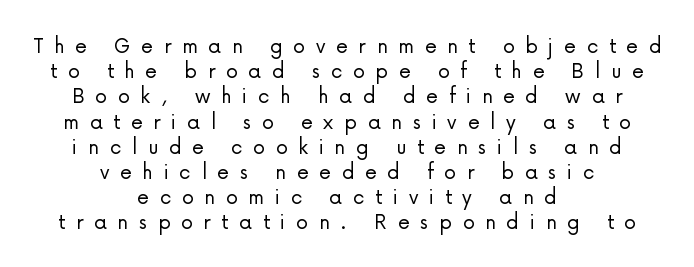
The typesetter chose a symmetrical, centered arrangement here. Underline: absent. Successive baselines arrive quickly, one right under another. No extra ink here — the face is not bold. Glyph-to-glyph distance is far greater than everyday printed text.
